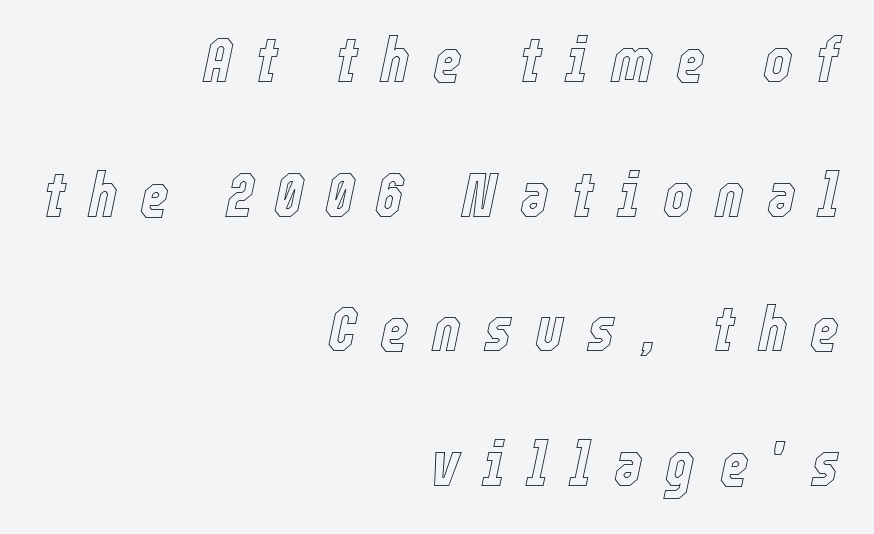
Display-style spreading of the glyphs; the letterfit is very open. All the whitespace from short lines collects on the left. Descenders hang freely into open space. The face used here has a pronounced slope to its letters. Varying glyph widths throughout — classic text-font behaviour. One glance says open: line gaps are wider than usual.
